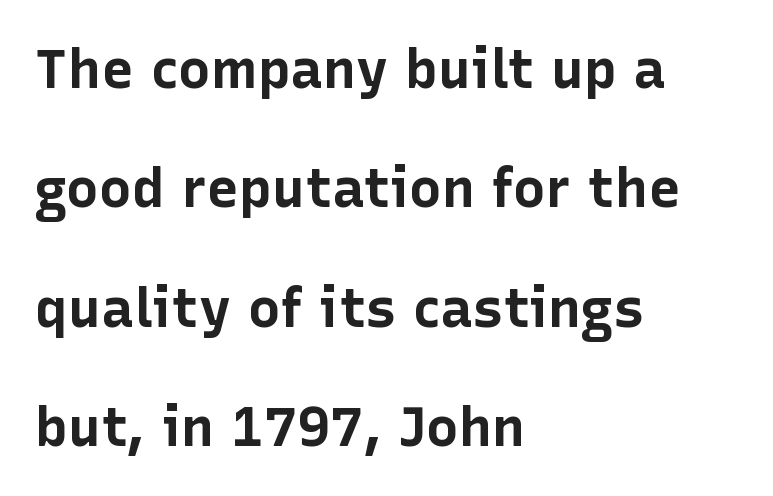
{"serif": "no", "italic": "no", "bold": "yes", "weight": "bold", "width": "normal", "stroke_contrast": "low", "x_height": "medium", "monospaced": "no", "underline": "no", "align": "left", "line_spacing": "loose", "line_spacing_ratio": 2.17, "letter_spacing": "normal", "letter_spacing_em": 0.0, "glyph_px": 55}
